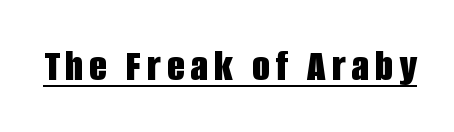
Q: Is the text bold? A: Yes.
Q: Is the text italic (slanted)? A: No, it is upright.
Q: Is the typeface a serif or a sans-serif typeface? A: Sans-serif.
Q: Is the text underlined? A: Yes.
Q: Width (condensed, normal, or wide)? A: Condensed.
Q: Stroke contrast? A: Low.
Q: x-height? A: Large.
Q: Monospaced? A: No.
